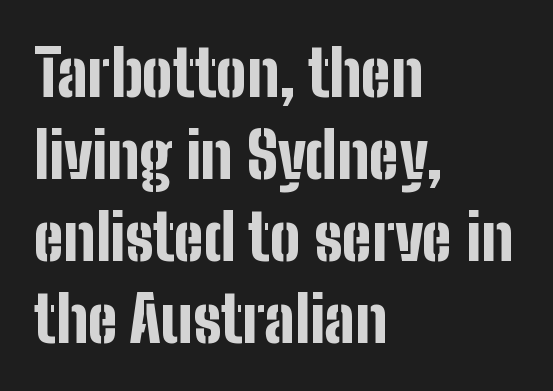
The image shows 64 px bold, condensed sans-serif type, upright; set left-aligned, normal line spacing (1.28x), normal letter spacing, not underlined; low stroke contrast and a medium x-height.
